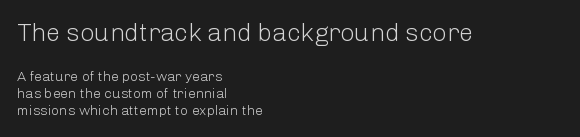
{"italic": "no", "bold": "no", "underline": "no", "align": "left", "line_spacing_ratio": 1.21, "letter_spacing": "normal", "letter_spacing_em": 0.0, "larger_block": "first", "size_ratio": 1.79, "glyph_px": 25}
